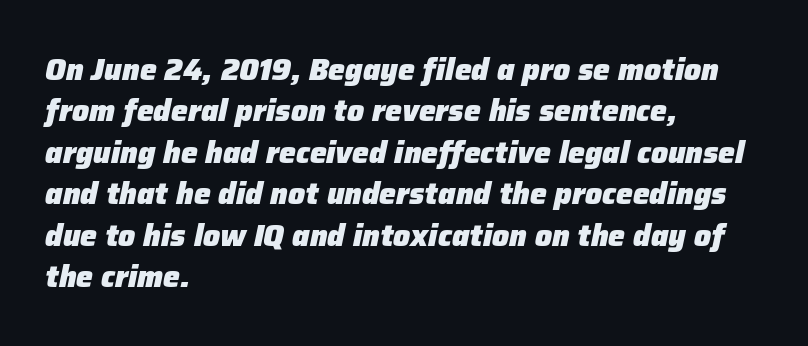
The rendering applies a slant to the glyphs. Successive baselines arrive at the customary interval. Caption: multi-line text, flush left, ragged right. Spacing verdict: proportional, widths tailored to each character. These words are printed bold, with thick strokes throughout.
